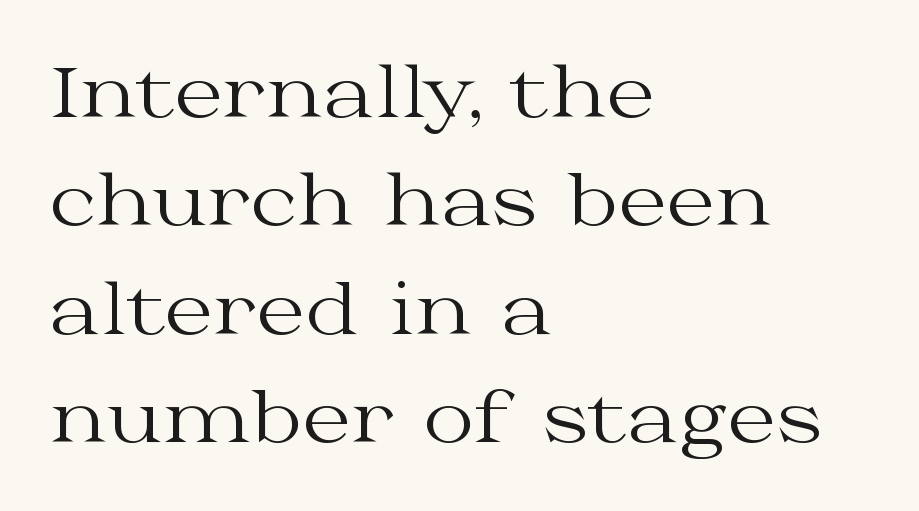
{"serif": "yes", "italic": "no", "bold": "no", "weight": "regular", "width": "wide", "stroke_contrast": "medium", "x_height": "medium", "monospaced": "no", "underline": "no", "align": "left", "line_spacing": "normal", "line_spacing_ratio": 1.55, "letter_spacing": "normal", "letter_spacing_em": 0.0, "glyph_px": 70}
